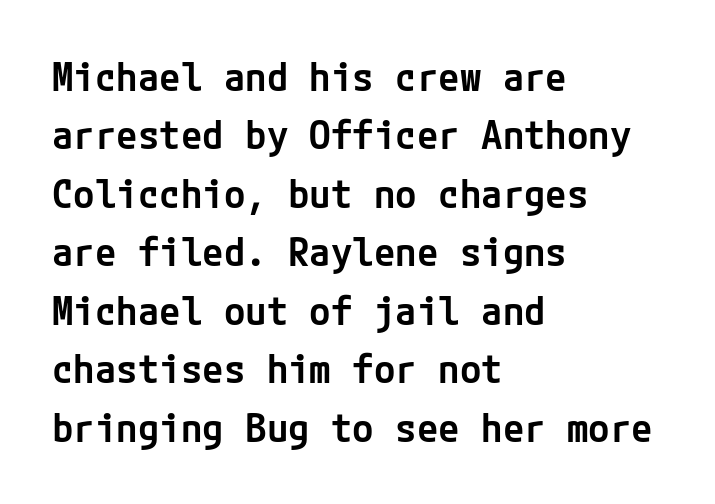
{"serif": "no", "italic": "no", "bold": "semi", "weight": "semibold", "width": "normal", "stroke_contrast": "low", "x_height": "medium", "underline": "no", "align": "left", "line_spacing": "normal", "line_spacing_ratio": 1.5, "letter_spacing": "normal", "letter_spacing_em": 0.0, "glyph_px": 39}
